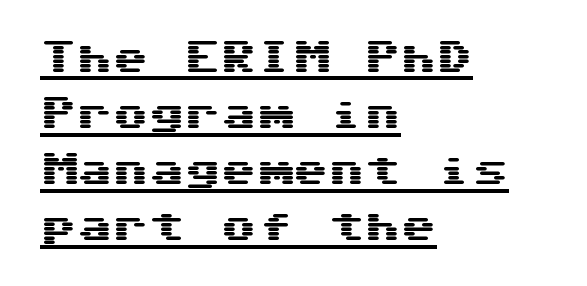
Q: Is the text italic (slanted)? A: No, it is upright.
Q: Is the typeface a serif or a sans-serif typeface? A: Sans-serif.
Q: Is the text underlined? A: Yes.
Q: How is the paragraph aligned? A: Left-aligned.
Q: Is the spacing between letters normal or unusually wide? A: Normal.
Q: Is the spacing between lines tight, normal or loose? A: Normal.
Q: Width (condensed, normal, or wide)? A: Wide.
Q: Stroke contrast? A: Medium.
Q: x-height? A: Medium.
